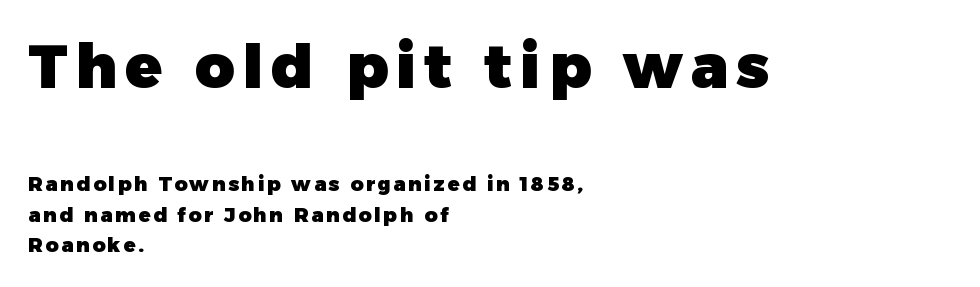
The image shows 61 px heavy sans-serif type, upright; set left-aligned, normal line spacing (1.54x), not underlined; the first (top) block is 3.05x larger; low stroke contrast and a medium x-height.
